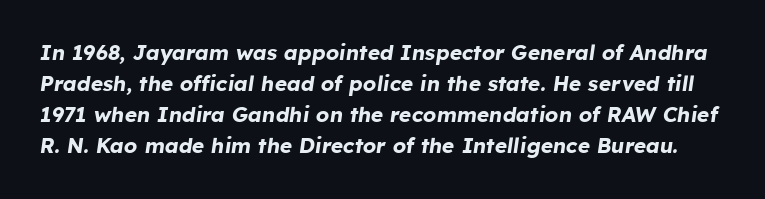
Caption: bold face, heavy strokes. Words float on clear page, feet unadorned. Compared with typical paragraphs, the rows here are spaced about the same. Inter-character spacing is left at the font's built-in metrics. Posture: slanted.
